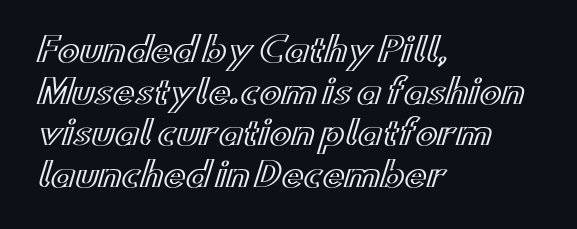
{"width": "wide", "x_height": "small", "monospaced": "no", "underline": "no", "align": "left", "line_spacing": "normal", "line_spacing_ratio": 1.26, "letter_spacing": "normal", "letter_spacing_em": 0.0, "glyph_px": 33}
